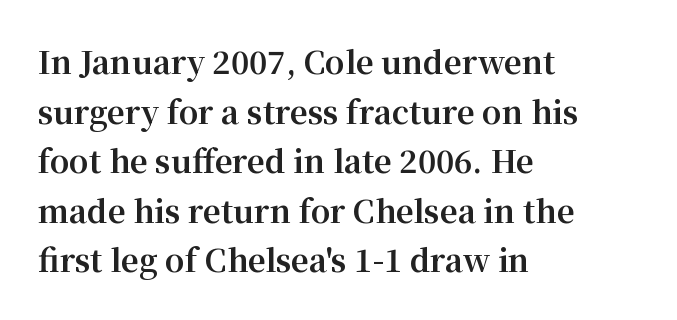
The baseline area is clear. Old-style or modern, the face here clearly has serifs. Each line starts at the same left margin while the right side varies. Does the leading feel generous? No, just average. How are the letters spaced? Ordinarily, with no added tracking. Plenty of ink on the page — the face is bold.
